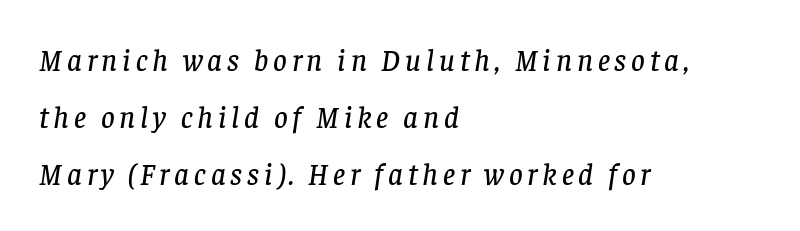
{"serif": "yes", "italic": "yes", "lean": "right", "slant_degrees": 8, "width": "normal", "stroke_contrast": "low", "x_height": "large", "monospaced": "no", "underline": "no", "align": "left", "line_spacing": "loose", "line_spacing_ratio": 1.9, "glyph_px": 30}
